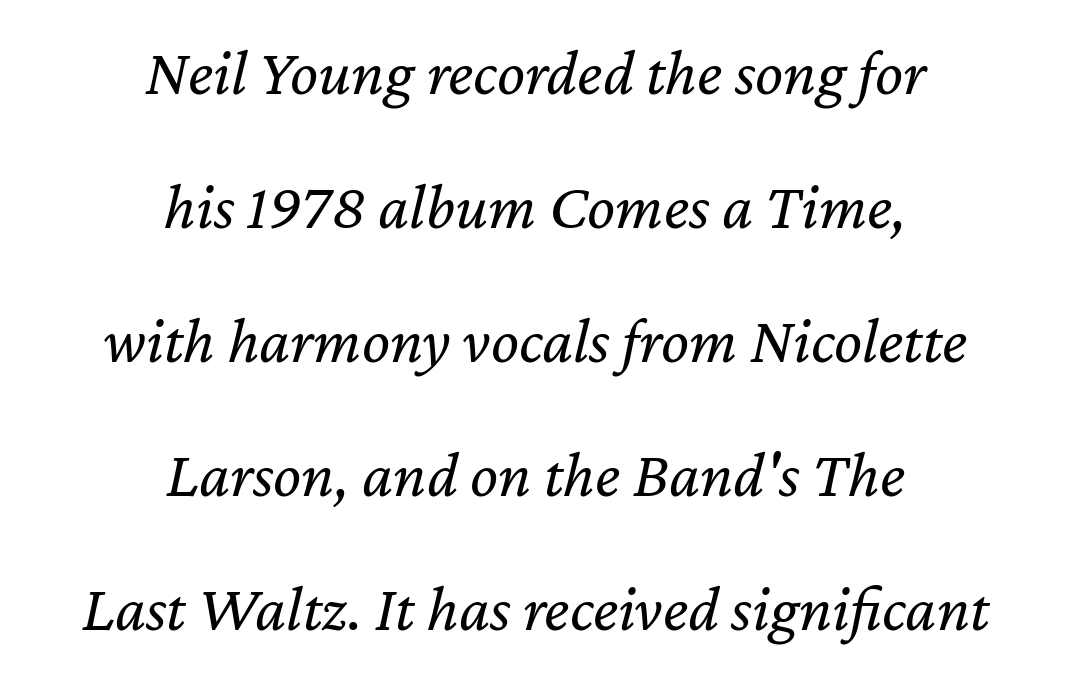
You can tell it's italic because the verticals aren't actually vertical. The lines are quadded center. A typesetter would call this proportional, since set widths differ per character. The cut favours lightness, reaching ordinary text weight at its darkest.
